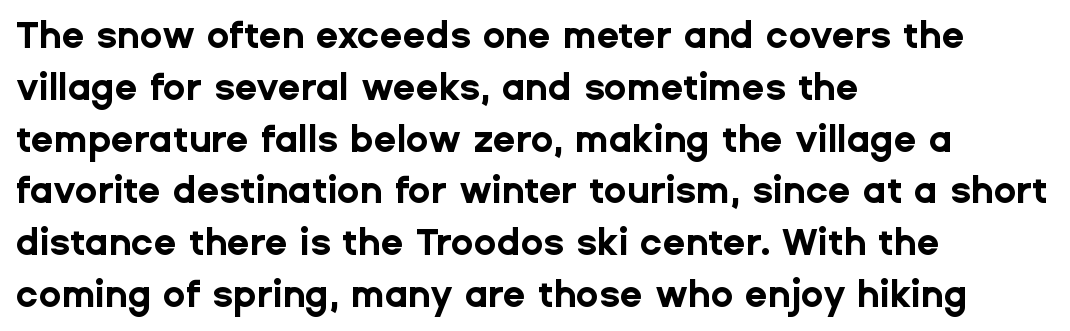
{"serif": "no", "italic": "no", "bold": "yes", "weight": "bold", "width": "normal", "stroke_contrast": "low", "x_height": "medium", "monospaced": "no", "underline": "no", "align": "left", "line_spacing": "normal", "line_spacing_ratio": 1.4, "letter_spacing": "normal", "letter_spacing_em": 0.0, "glyph_px": 37}
